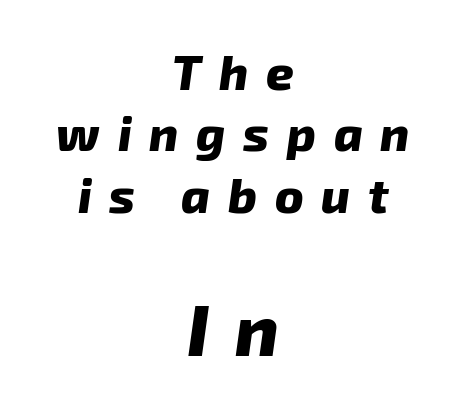
The image shows 72 px heavy type, italic (leaning right); set centered, normal line spacing (1.28x), unusually wide letter spacing (+0.37 em), not underlined; the second (bottom) block is 1.5x larger; low stroke contrast and a medium x-height.
